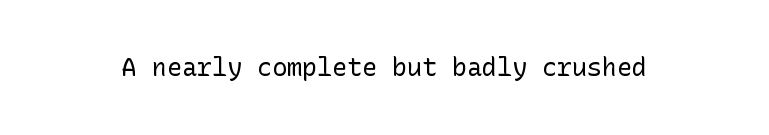
Q: Is the text bold? A: No.
Q: Is the text italic (slanted)? A: No, it is upright.
Q: Is the text underlined? A: No.
Q: Is the spacing between letters normal or unusually wide? A: Normal.
